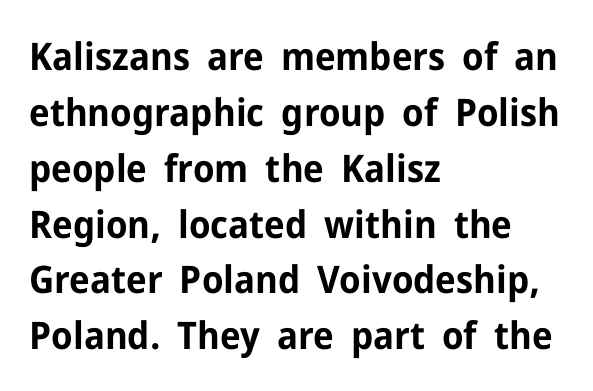
The image shows 38 px bold sans-serif type, upright; set left-aligned, normal line spacing (1.47x), normal letter spacing, not underlined; low stroke contrast and a medium x-height.
